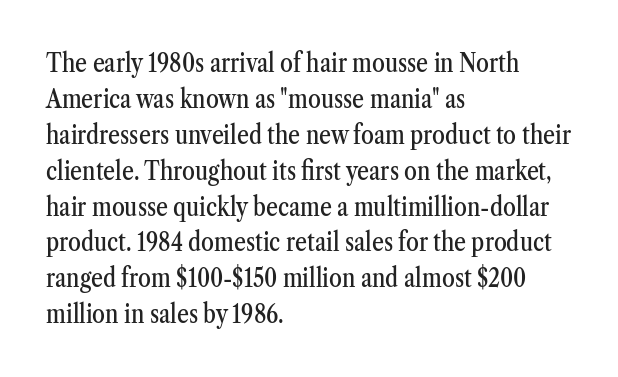
The image shows 26 px text type, upright; set left-aligned, normal line spacing (1.38x), normal letter spacing, not underlined.
